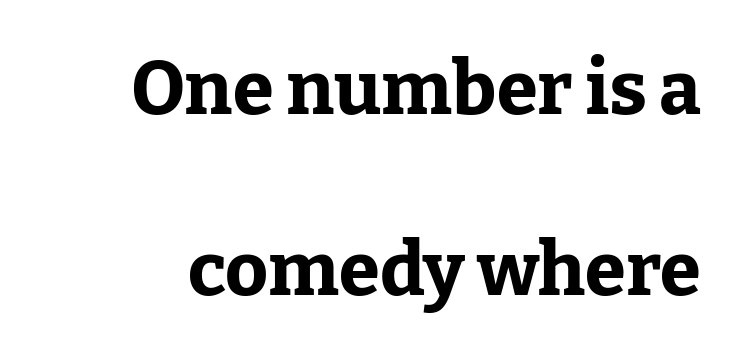
Q: Is the text bold? A: Yes.
Q: Is the text italic (slanted)? A: No, it is upright.
Q: Is the typeface a serif or a sans-serif typeface? A: Serif.
Q: Is the text underlined? A: No.
Q: Is the spacing between letters normal or unusually wide? A: Normal.
Q: Is the spacing between lines tight, normal or loose? A: Loose.
Q: Width (condensed, normal, or wide)? A: Normal.
Q: Stroke contrast? A: Low.
Q: x-height? A: Medium.
Q: Monospaced? A: No.
